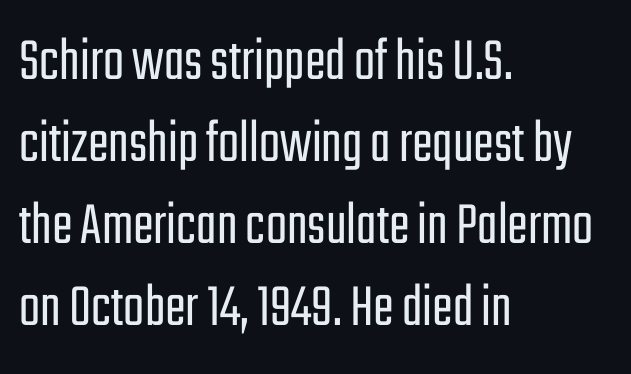
The image shows 62 px light, condensed sans-serif type, upright; set left-aligned, normal line spacing (1.32x), normal letter spacing, not underlined; low stroke contrast and a medium x-height.
